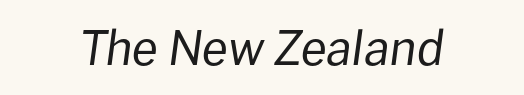
Compared with typical body copy, the letter spacing here is the same. Emphasis-style slanted type is in use. This reads as an unemphasized weight, regular at the heaviest. Varying glyph widths throughout — classic text-font behaviour. The paragraph has two soft edges and a firm central axis.
